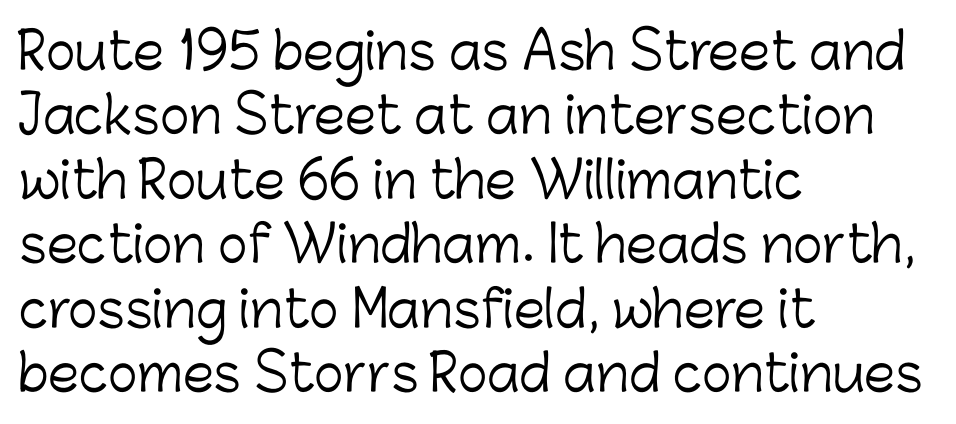
{"serif": "no", "italic": "no", "bold": "no", "weight": "light", "width": "normal", "stroke_contrast": "low", "x_height": "medium", "monospaced": "no", "underline": "no", "align": "left", "line_spacing": "normal", "line_spacing_ratio": 1.29, "letter_spacing": "normal", "letter_spacing_em": 0.0, "glyph_px": 50}
